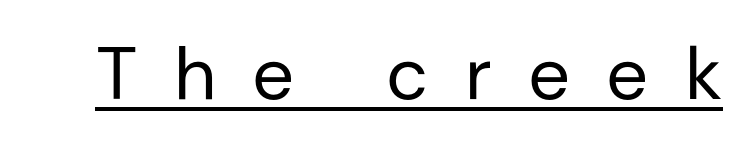
The image shows 74 px regular-weight sans-serif type, upright; set unusually wide letter spacing (+0.49 em), underlined; low stroke contrast and a medium x-height.
